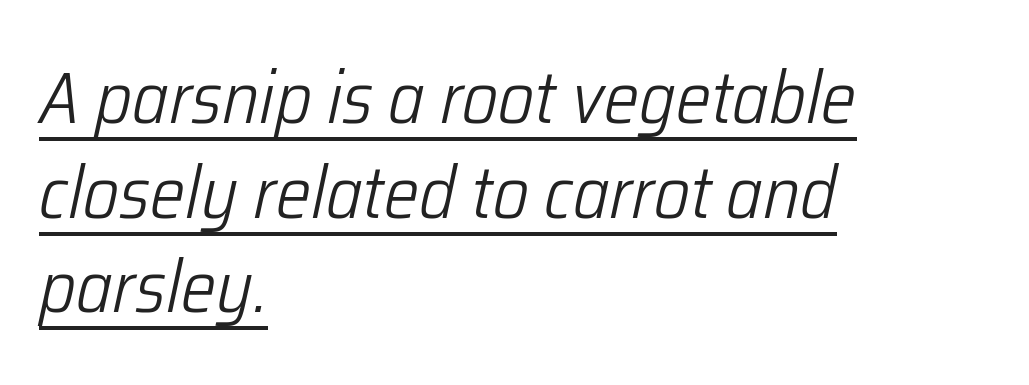
Default kerning and tracking; the words read as compact shapes. Is there an underline? Yes — a line sits under the letters. Looking at the ascenders, they clearly lean. Visually the block forms a straight wall on the left and a jagged coastline on the right. The strokes are not fattened; the text isn't bold. Is there much room between lines? A standard amount, neither cramped nor airy.
